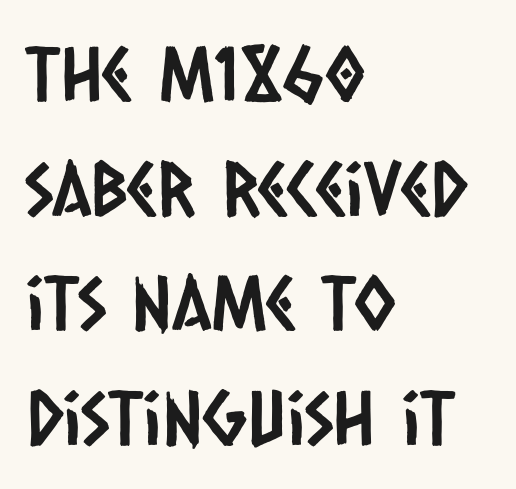
{"serif": "no", "width": "condensed", "stroke_contrast": "low", "x_height": "large", "monospaced": "no", "underline": "no", "align": "left", "line_spacing": "normal", "line_spacing_ratio": 1.53, "letter_spacing": "normal", "letter_spacing_em": 0.0, "glyph_px": 75}
